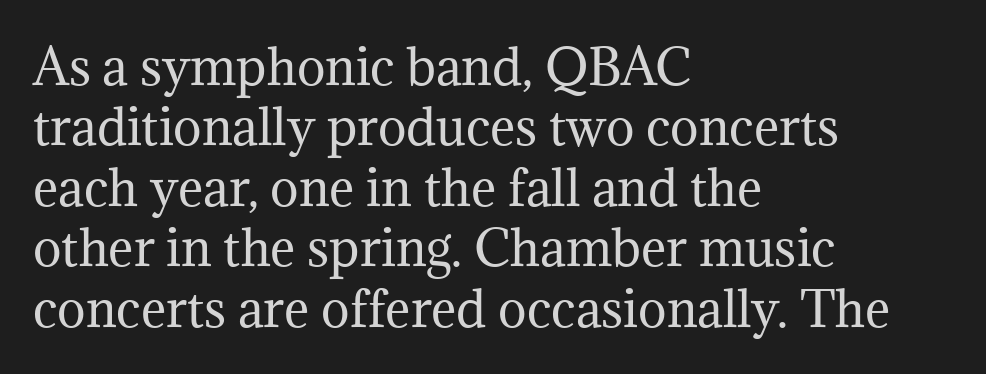
Spacing verdict: proportional, widths tailored to each character. The letters stand upright; this is a roman face. The designer went with a serif here, giving each stem small feet. Horizontally, the lines are justified to the leading edge only.
